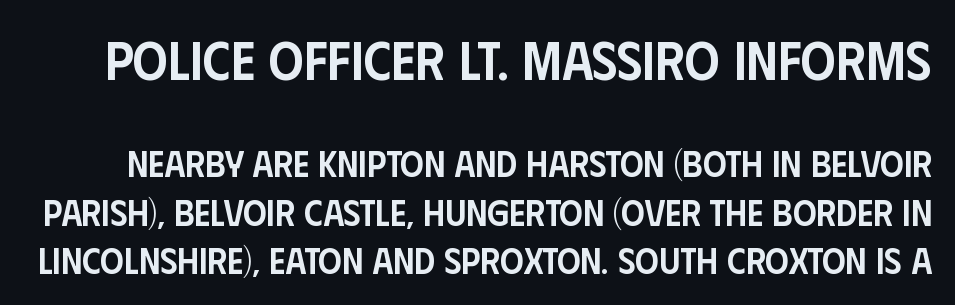
{"serif": "no", "italic": "no", "bold": "semi", "weight": "semibold", "width": "condensed", "stroke_contrast": "low", "x_height": "large", "monospaced": "no", "underline": "no", "line_spacing": "normal", "line_spacing_ratio": 1.31, "letter_spacing": "normal", "letter_spacing_em": 0.0, "larger_block": "first", "size_ratio": 1.49, "glyph_px": 55}
